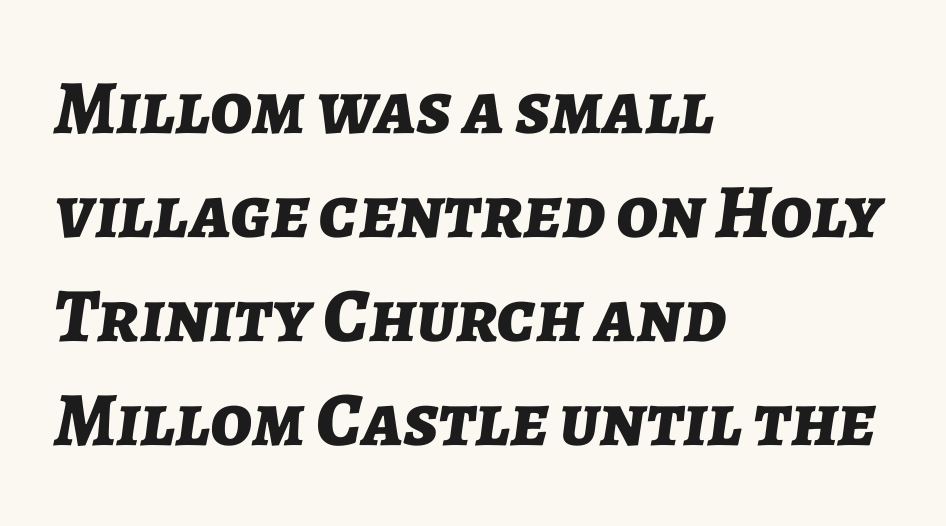
Q: Is the text bold? A: Yes.
Q: Is the text italic (slanted)? A: Yes, it leans right by about 7 degrees.
Q: Is the text underlined? A: No.
Q: How is the paragraph aligned? A: Left-aligned.
Q: Is the spacing between letters normal or unusually wide? A: Normal.
Q: Is the spacing between lines tight, normal or loose? A: Normal.
Q: Width (condensed, normal, or wide)? A: Normal.
Q: Stroke contrast? A: Low.
Q: x-height? A: Medium.
Q: Monospaced? A: No.
